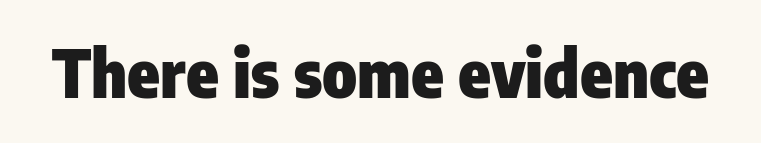
Tall strokes in this sample are plumb rather than angled. Underline: absent. A dark, heavy texture on the line: the type is bold. Proportional: the letters do not fall into vertical columns. The horizontal fit of the characters is conventional and even.
